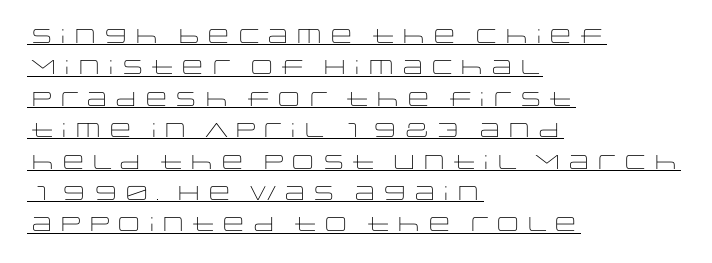
{"italic": "no", "bold": "no", "underline": "yes", "align": "left", "line_spacing": "normal", "line_spacing_ratio": 1.57, "letter_spacing": "normal", "letter_spacing_em": 0.0, "glyph_px": 20}
